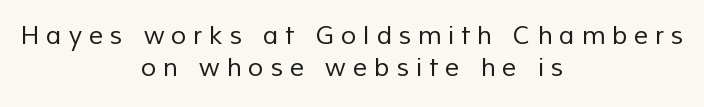
There is plenty of visible air inserted between adjacent glyphs. Letters rest on an invisible, unmarked baseline. The typesetting does not lean heavy: it is not bold. Compared with a flush-left layout, this one balances lines on the center instead. Honestly, the row spacing looks completely unremarkable.
